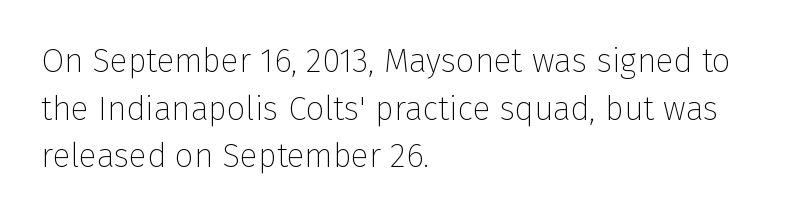
{"serif": "no", "italic": "no", "bold": "no", "weight": "thin", "width": "normal", "stroke_contrast": "low", "x_height": "medium", "monospaced": "no", "underline": "no", "align": "left", "line_spacing": "normal", "line_spacing_ratio": 1.44, "letter_spacing": "normal", "letter_spacing_em": 0.0, "glyph_px": 33}
